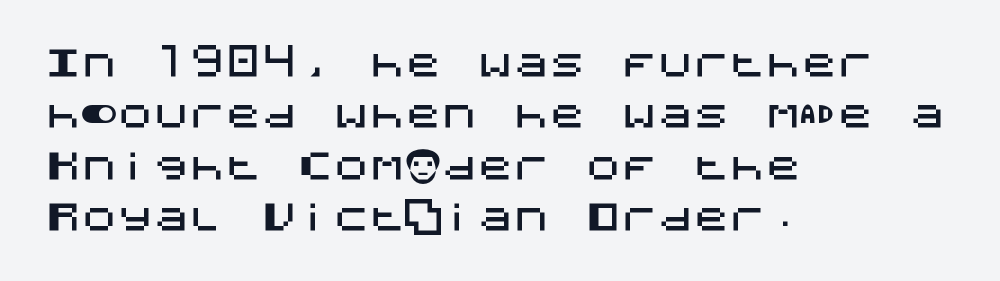
{"serif": "no", "italic": "no", "width": "normal", "stroke_contrast": "medium", "x_height": "large", "underline": "no", "align": "left", "line_spacing": "normal", "line_spacing_ratio": 1.43, "letter_spacing": "normal", "letter_spacing_em": 0.0, "glyph_px": 36}
